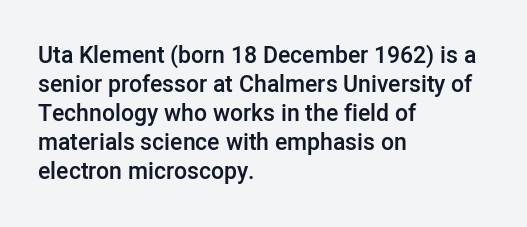
Q: Is the text bold? A: Semi-bold.
Q: Is the text italic (slanted)? A: No, it is upright.
Q: Is the text underlined? A: No.
Q: How is the paragraph aligned? A: Left-aligned.
Q: Is the spacing between letters normal or unusually wide? A: Normal.
Q: Is the spacing between lines tight, normal or loose? A: Normal.
